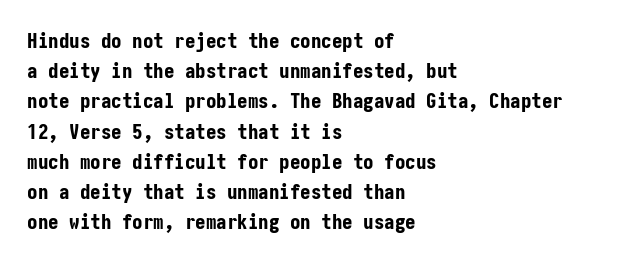
Q: Is the text bold? A: Yes.
Q: Is the text italic (slanted)? A: No, it is upright.
Q: Is the text underlined? A: No.
Q: How is the paragraph aligned? A: Left-aligned.
Q: Is the spacing between letters normal or unusually wide? A: Normal.
Q: Is the spacing between lines tight, normal or loose? A: Normal.
